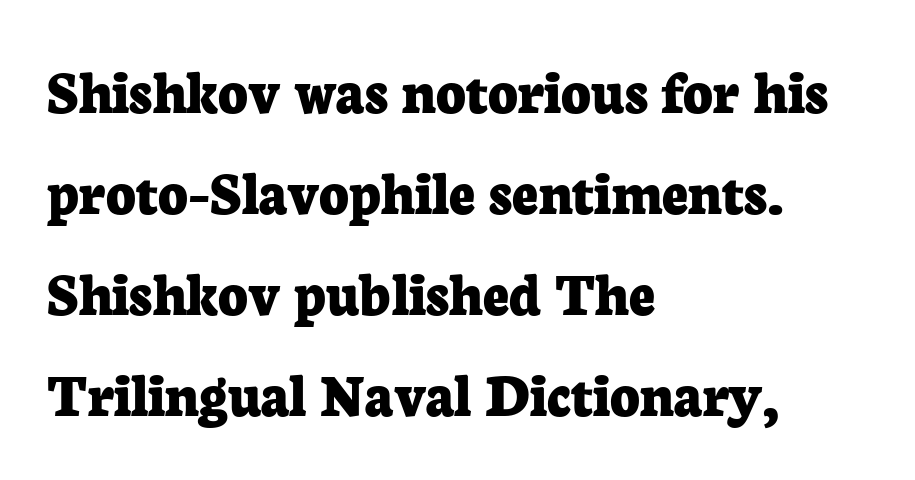
Quick note: underline off. What stands out about the letter spacing? Nothing — it is the standard amount. This block has exactly the height ordinary leading produces. As a designer I'd log this as weight 700, bold.
